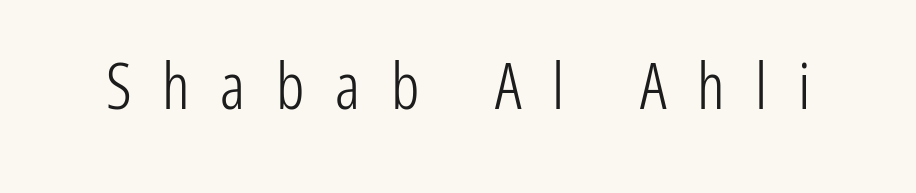
Q: Is the text bold? A: No.
Q: Is the text italic (slanted)? A: No, it is upright.
Q: Is the typeface a serif or a sans-serif typeface? A: Sans-serif.
Q: Is the text underlined? A: No.
Q: Is the spacing between letters normal or unusually wide? A: Unusually wide.
Q: Width (condensed, normal, or wide)? A: Condensed.
Q: Stroke contrast? A: Low.
Q: x-height? A: Medium.
Q: Monospaced? A: No.
